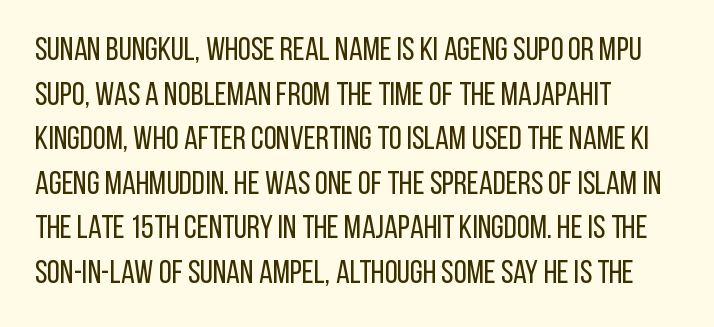
{"serif": "no", "italic": "no", "bold": "no", "weight": "regular", "width": "condensed", "stroke_contrast": "low", "x_height": "large", "monospaced": "no", "underline": "no", "align": "left", "line_spacing": "normal", "line_spacing_ratio": 1.35, "letter_spacing": "normal", "letter_spacing_em": 0.0, "glyph_px": 33}
